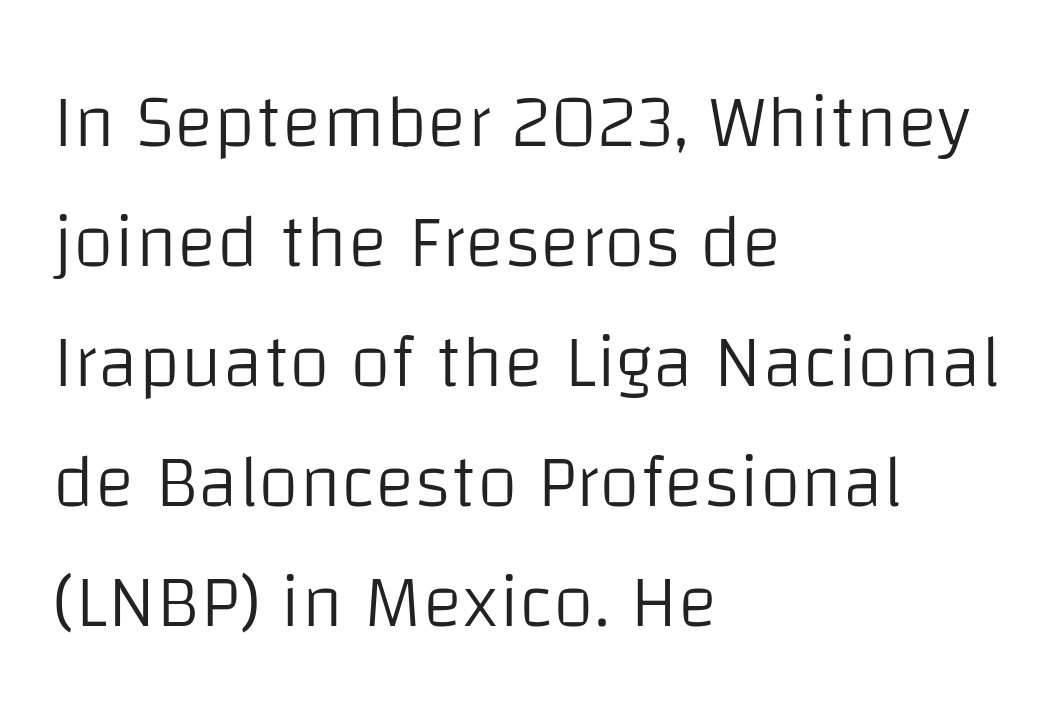
The image shows 75 px light sans-serif type, upright; set left-aligned, normal line spacing (1.6x), normal letter spacing, not underlined; low stroke contrast and a large x-height.
